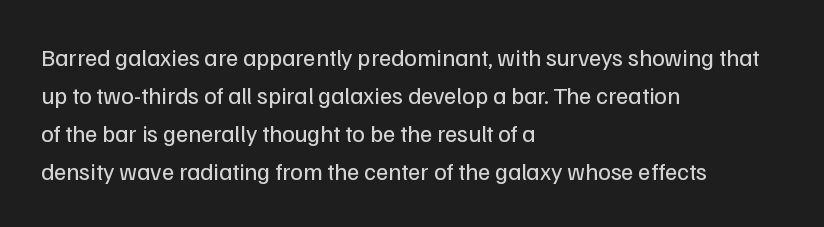
Q: Is the text bold? A: No.
Q: Is the text italic (slanted)? A: No, it is upright.
Q: Is the text underlined? A: No.
Q: How is the paragraph aligned? A: Left-aligned.
Q: Is the spacing between letters normal or unusually wide? A: Normal.
Q: Is the spacing between lines tight, normal or loose? A: Normal.
